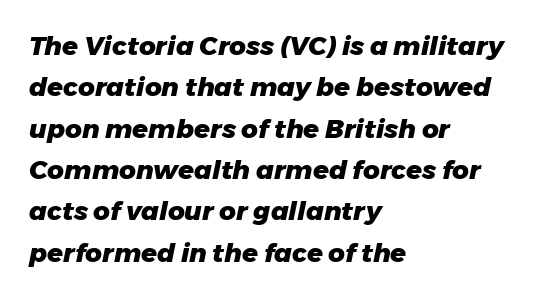
The image shows 26 px bold type, italic (leaning right); set left-aligned, normal line spacing (1.59x), normal letter spacing, not underlined.
